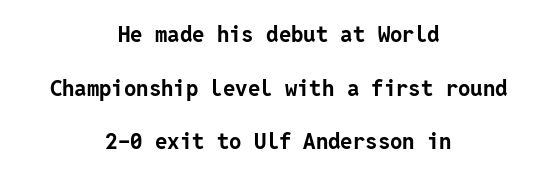
The image shows 22 px bold type, upright; set centered, loose line spacing (2.44x), normal letter spacing, not underlined.
